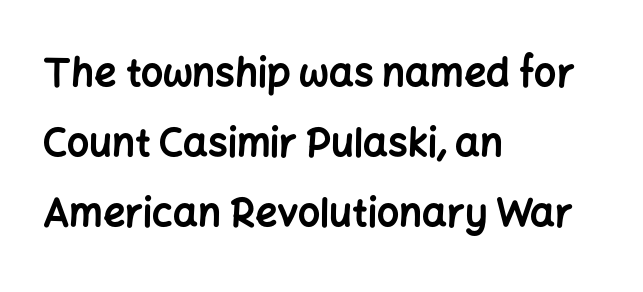
Q: Is the text bold? A: Yes.
Q: Is the text italic (slanted)? A: No, it is upright.
Q: Is the typeface a serif or a sans-serif typeface? A: Sans-serif.
Q: Is the text underlined? A: No.
Q: How is the paragraph aligned? A: Left-aligned.
Q: Is the spacing between letters normal or unusually wide? A: Normal.
Q: Width (condensed, normal, or wide)? A: Normal.
Q: Stroke contrast? A: Low.
Q: x-height? A: Medium.
Q: Monospaced? A: No.
